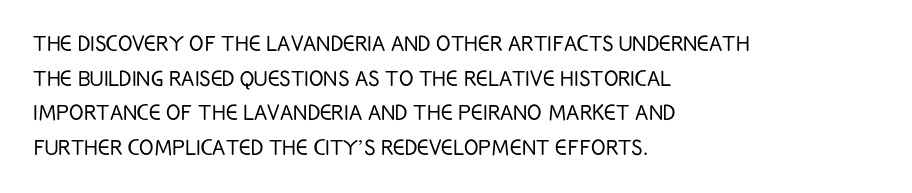
The image shows 27 px text type, upright; set left-aligned, normal line spacing (1.28x), normal letter spacing, not underlined.
